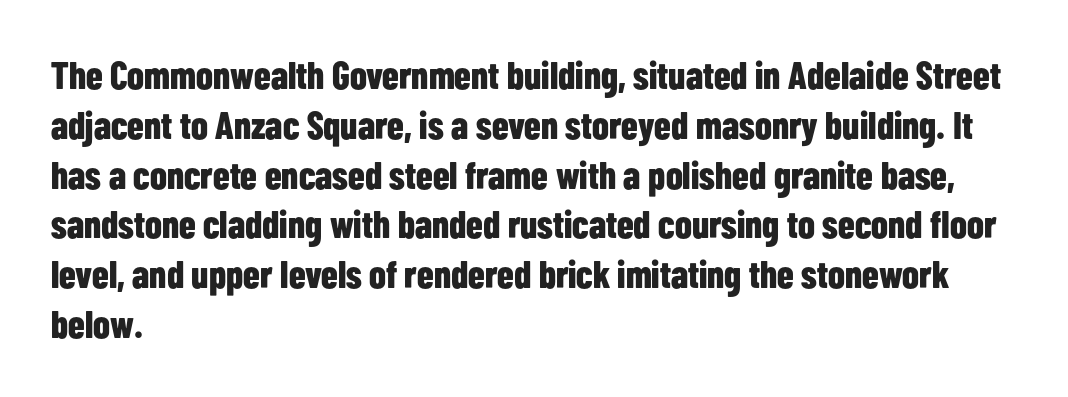
Q: Is the text bold? A: Yes.
Q: Is the text italic (slanted)? A: No, it is upright.
Q: Is the typeface a serif or a sans-serif typeface? A: Sans-serif.
Q: Is the text underlined? A: No.
Q: How is the paragraph aligned? A: Left-aligned.
Q: Is the spacing between letters normal or unusually wide? A: Normal.
Q: Is the spacing between lines tight, normal or loose? A: Normal.
Q: Width (condensed, normal, or wide)? A: Condensed.
Q: Stroke contrast? A: Low.
Q: x-height? A: Medium.
Q: Monospaced? A: No.
